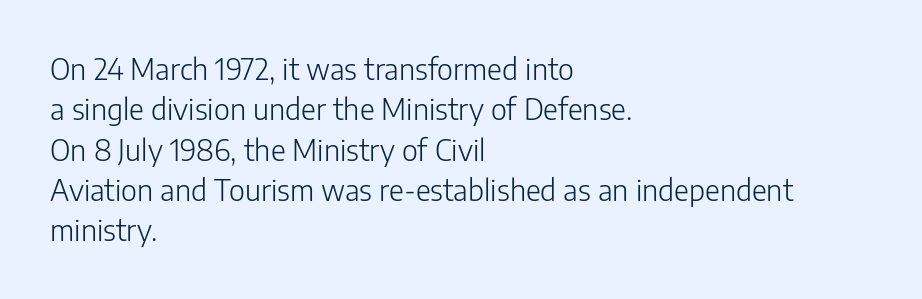
The font is comparable to plain body text, perhaps lighter. Tracking here is standard; glyphs follow each other at the usual distance. Nobody drew a line under any word here. Does the lettering tilt? It doesn't — this is upright. Notice how descenders clear the ascenders below comfortably — that's standard leading. Note the varied advance widths — an 'i' is clearly narrower than an 'm'.
